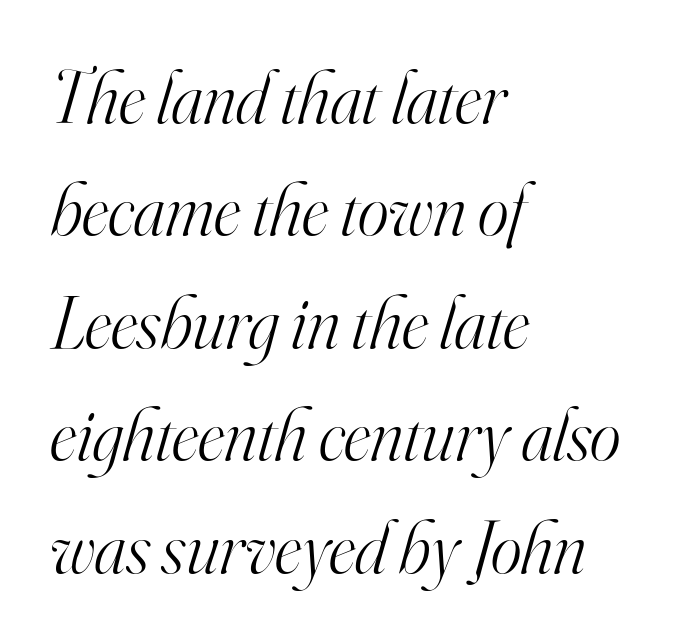
The image shows 74 px light serif type, italic (leaning right); set left-aligned, normal line spacing (1.52x), normal letter spacing, not underlined; high stroke contrast and a small x-height.
